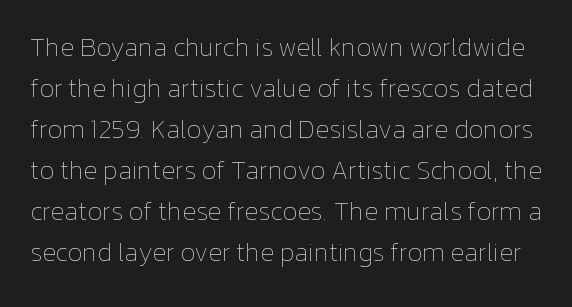
Q: Is the text bold? A: No.
Q: Is the text italic (slanted)? A: No, it is upright.
Q: Is the text underlined? A: No.
Q: Is the spacing between letters normal or unusually wide? A: Normal.
Q: Is the spacing between lines tight, normal or loose? A: Normal.
